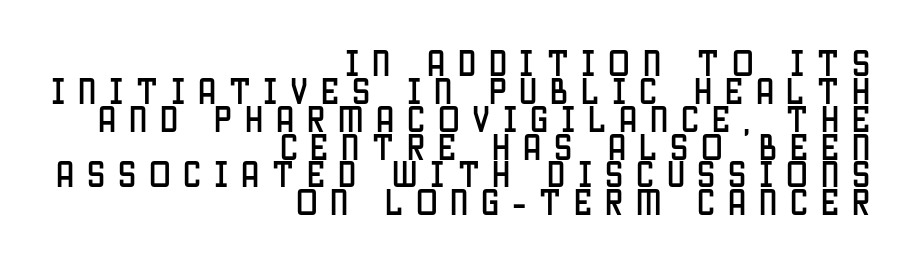
{"serif": "no", "italic": "no", "width": "condensed", "stroke_contrast": "low", "x_height": "large", "monospaced": "no", "underline": "no", "align": "right", "line_spacing": "tight", "line_spacing_ratio": 0.96, "letter_spacing": "wide", "letter_spacing_em": 0.44, "glyph_px": 29}
